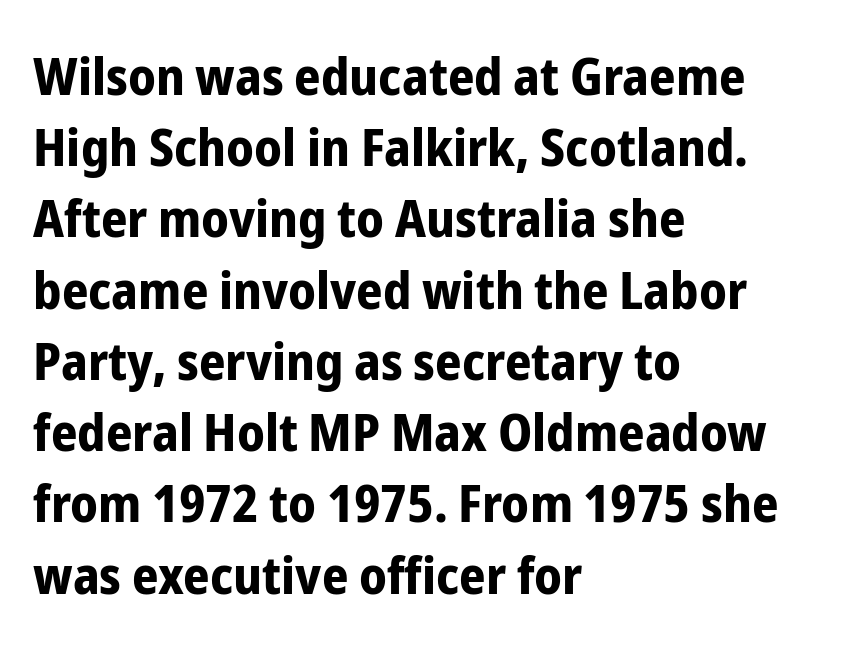
The image shows 52 px bold, condensed sans-serif type, upright; set left-aligned, normal line spacing (1.37x), normal letter spacing, not underlined; low stroke contrast and a medium x-height.
